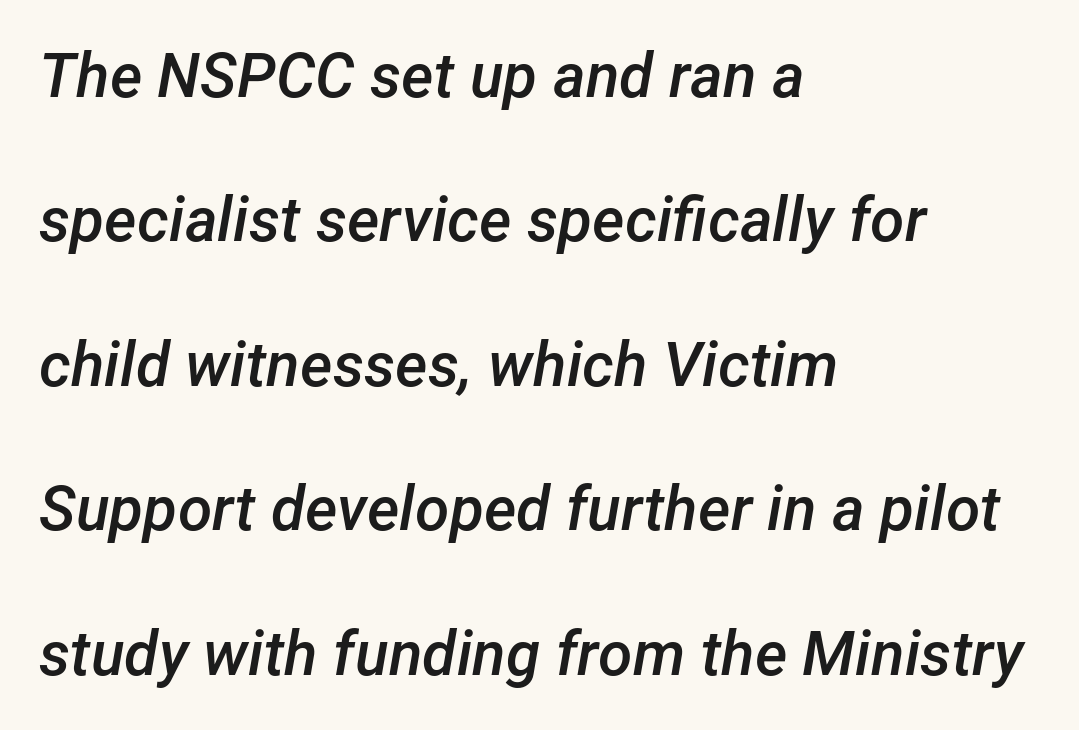
{"italic": "yes", "lean": "right", "slant_degrees": 12, "bold": "semi", "weight": "semibold", "width": "normal", "stroke_contrast": "low", "x_height": "medium", "monospaced": "no", "underline": "no", "align": "left", "line_spacing": "loose", "line_spacing_ratio": 2.33, "letter_spacing": "normal", "letter_spacing_em": 0.0, "glyph_px": 62}
